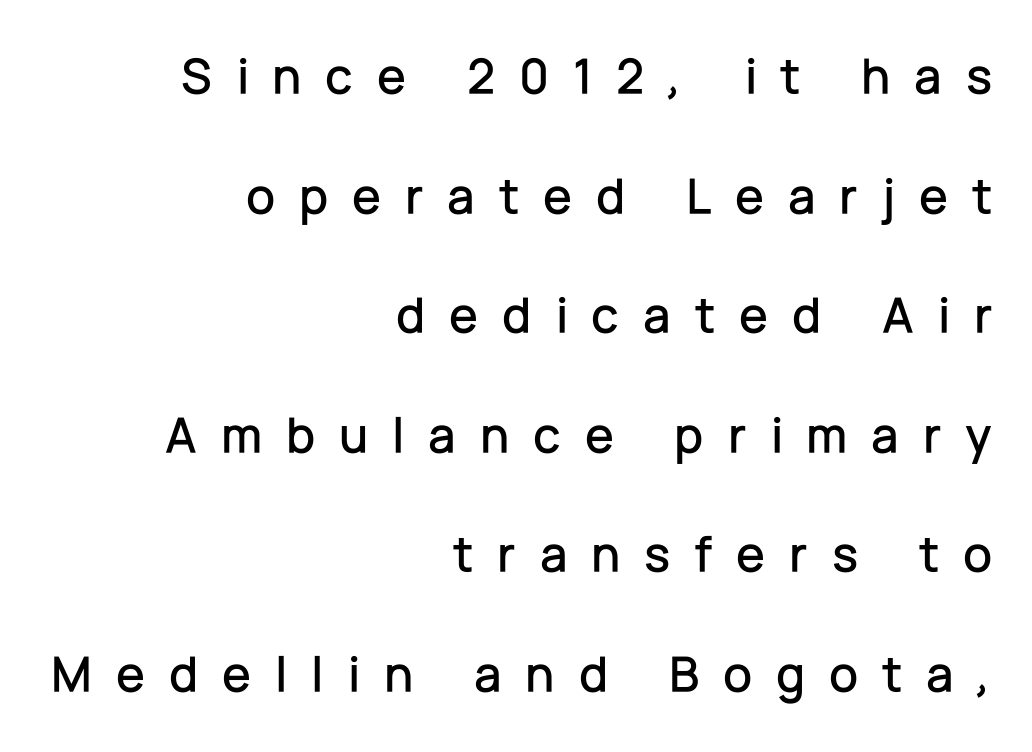
The image shows 52 px sans-serif type, upright; set right-aligned, loose line spacing (2.3x), unusually wide letter spacing (+0.46 em), not underlined; low stroke contrast and a medium x-height.
